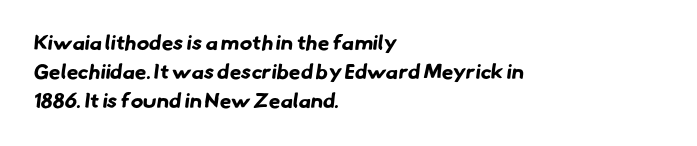
Q: Is the text bold? A: Yes.
Q: Is the text underlined? A: No.
Q: How is the paragraph aligned? A: Left-aligned.
Q: Is the spacing between letters normal or unusually wide? A: Normal.
Q: Is the spacing between lines tight, normal or loose? A: Normal.
